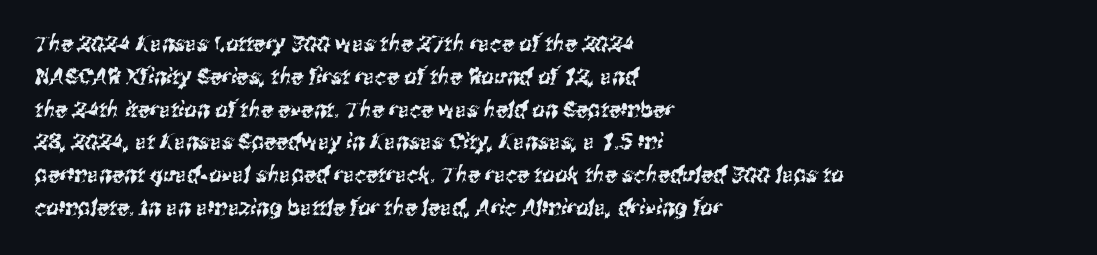
{"underline": "no", "align": "left", "line_spacing": "normal", "line_spacing_ratio": 1.49, "letter_spacing": "normal", "letter_spacing_em": 0.0, "glyph_px": 22}
